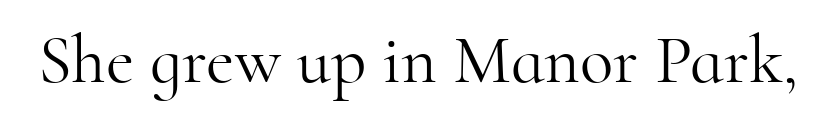
{"serif": "yes", "italic": "no", "bold": "no", "weight": "light", "width": "normal", "stroke_contrast": "high", "x_height": "small", "monospaced": "no", "underline": "no", "letter_spacing": "normal", "letter_spacing_em": 0.0, "glyph_px": 69}
